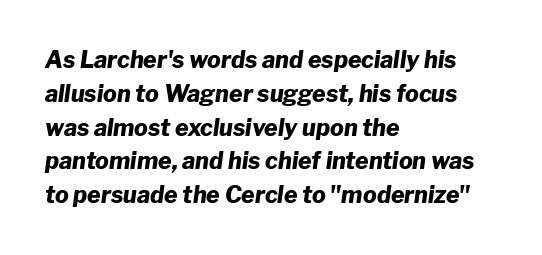
Each word holds together tightly as a unit, with standard inter-letter gaps. Students, this is bold: see how much ink each stroke carries. Where is the straight margin? On the left. The passage shown is not underscored anywhere.
